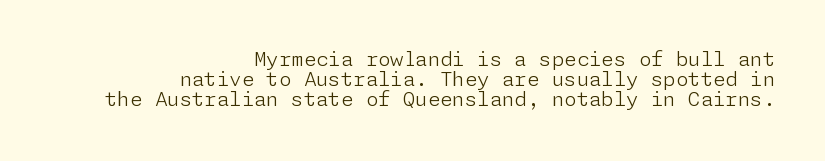
{"italic": "no", "bold": "no", "underline": "no", "align": "right", "line_spacing": "tight", "line_spacing_ratio": 1.0, "letter_spacing": "normal", "letter_spacing_em": 0.0, "glyph_px": 20}
